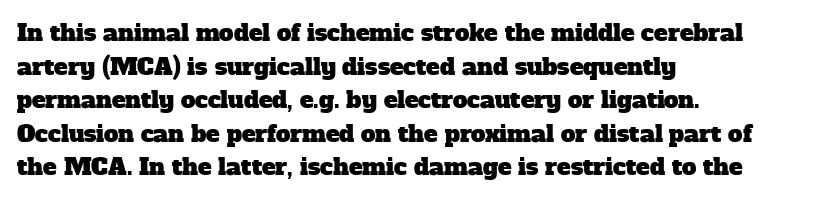
{"underline": "no", "align": "left", "line_spacing": "normal", "line_spacing_ratio": 1.46, "letter_spacing": "normal", "letter_spacing_em": 0.0, "glyph_px": 23}
